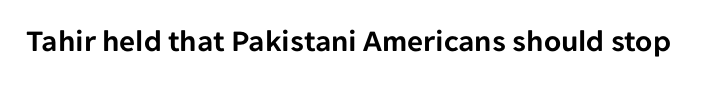
Q: Is the text italic (slanted)? A: No, it is upright.
Q: Is the typeface a serif or a sans-serif typeface? A: Sans-serif.
Q: Is the text underlined? A: No.
Q: Is the spacing between letters normal or unusually wide? A: Normal.
Q: Width (condensed, normal, or wide)? A: Normal.
Q: Stroke contrast? A: Low.
Q: x-height? A: Medium.
Q: Monospaced? A: No.
